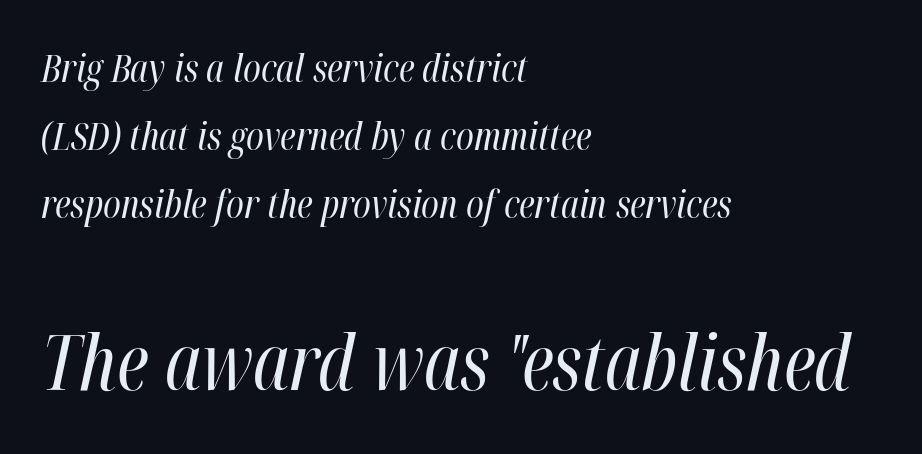
Q: Is the text bold? A: No.
Q: Is the text italic (slanted)? A: Yes, it leans right by about 12 degrees.
Q: Is the text underlined? A: No.
Q: How is the paragraph aligned? A: Left-aligned.
Q: Is the spacing between letters normal or unusually wide? A: Normal.
Q: Which block of text is set in a larger size, the first (top) or the second (bottom)? A: The second (bottom) one.
Q: Width (condensed, normal, or wide)? A: Condensed.
Q: Stroke contrast? A: High.
Q: x-height? A: Medium.
Q: Monospaced? A: No.
